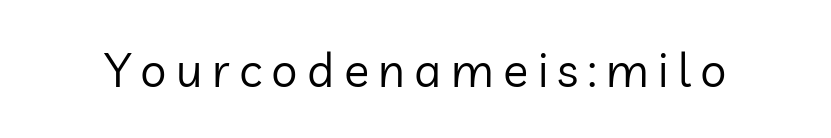
The image shows 47 px regular-weight sans-serif type, upright; set unusually wide letter spacing (+0.2 em), not underlined; low stroke contrast and a medium x-height.
